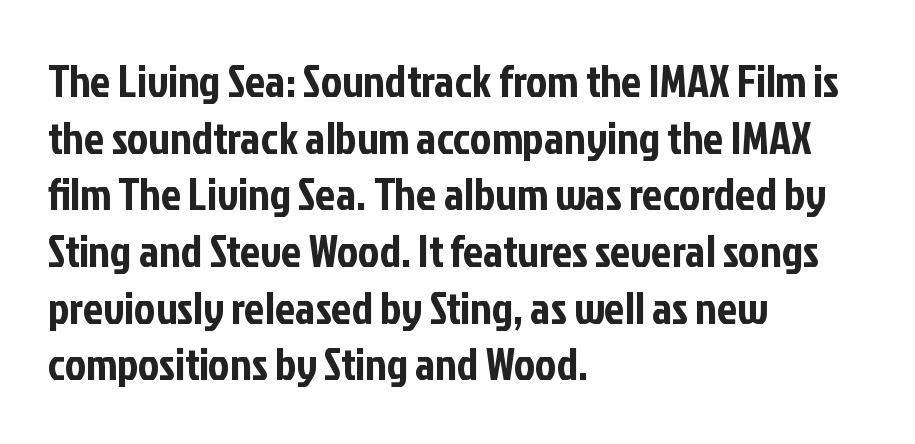
The image shows 45 px condensed sans-serif type, upright; set left-aligned, normal line spacing (1.26x), normal letter spacing, not underlined; low stroke contrast and a medium x-height.
